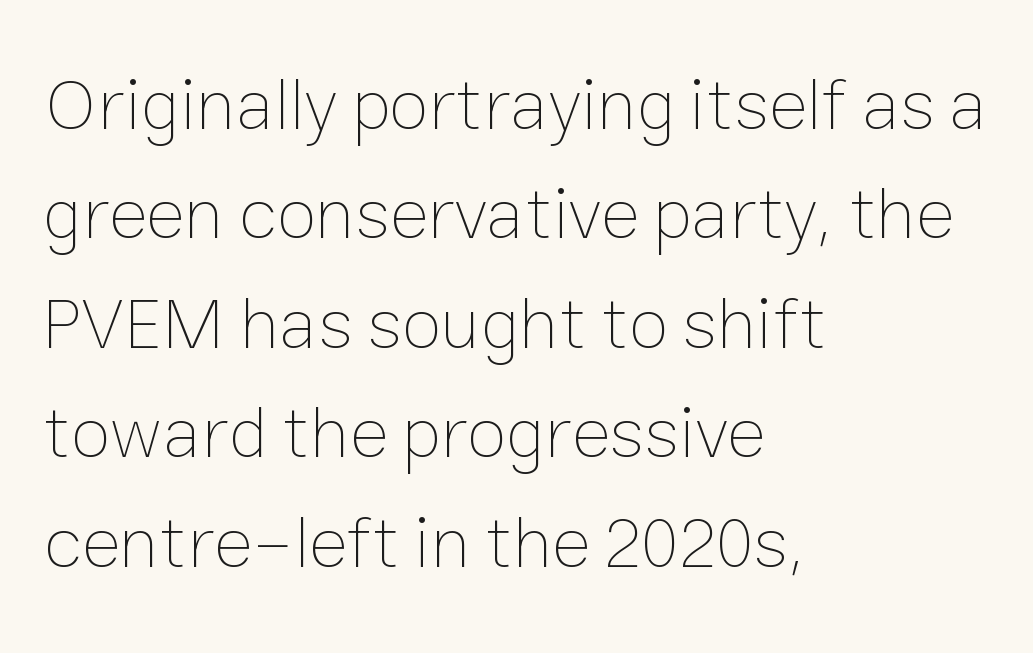
{"italic": "no", "bold": "no", "weight": "thin", "width": "normal", "stroke_contrast": "low", "x_height": "medium", "monospaced": "no", "underline": "no", "align": "left", "line_spacing": "normal", "line_spacing_ratio": 1.5, "letter_spacing": "normal", "letter_spacing_em": 0.0, "glyph_px": 73}
